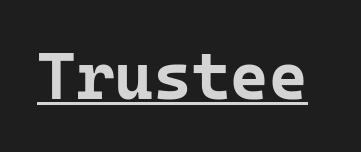
Tracking value appears to be zero — textbook default spacing. Font category for this specimen: sans-serif. Somebody hit Ctrl+U on this one — the words are underlined. Fixed-width glyphs throughout — classic coding-font behaviour. Do the letters lean? They stand straight. The face used here has the dense, thick strokes of a bold.
